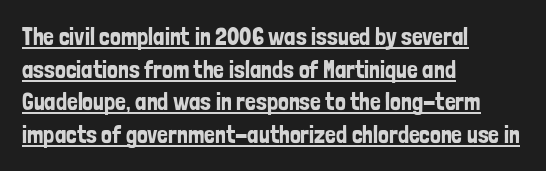
Q: Is the text italic (slanted)? A: No, it is upright.
Q: Is the text underlined? A: Yes.
Q: How is the paragraph aligned? A: Left-aligned.
Q: Is the spacing between letters normal or unusually wide? A: Normal.
Q: Is the spacing between lines tight, normal or loose? A: Normal.
